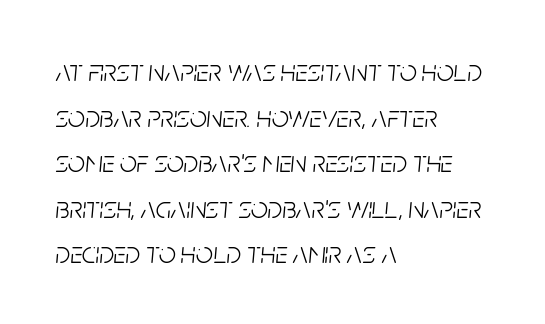
The axis of the letterforms is tilted away from vertical. Characters follow at the spacing the type designer built in. The lines are quadded left. The rendering uses natural spacing where letterforms have individual widths. What's the leading like? Ordinary, nothing unusual.
